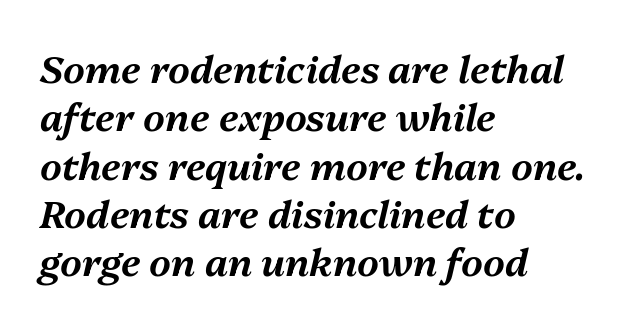
Designer's note — italics engaged. If you measured baseline to baseline, you'd find a middling distance. Rule under the text: the space is simply empty. Each letter keeps its own natural width here, so spacing adapts to shape.
